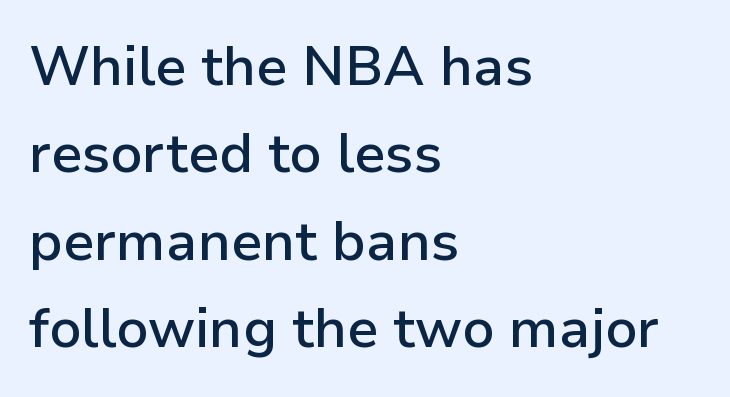
Q: Is the text bold? A: Semi-bold.
Q: Is the text italic (slanted)? A: No, it is upright.
Q: Is the typeface a serif or a sans-serif typeface? A: Sans-serif.
Q: Is the text underlined? A: No.
Q: How is the paragraph aligned? A: Left-aligned.
Q: Is the spacing between letters normal or unusually wide? A: Normal.
Q: Is the spacing between lines tight, normal or loose? A: Normal.
Q: Width (condensed, normal, or wide)? A: Normal.
Q: Stroke contrast? A: Low.
Q: x-height? A: Medium.
Q: Monospaced? A: No.
